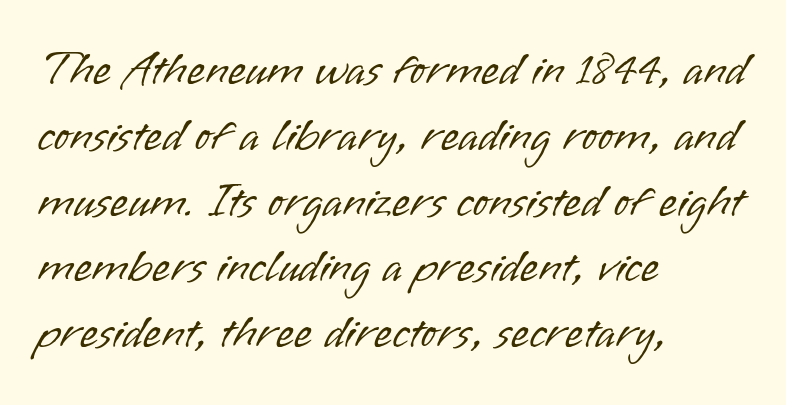
A bare baseline throughout the passage. Which margin do the lines hug? The left one — the right edge is uneven. Stems and bowls with no extra thickness — not bold.
